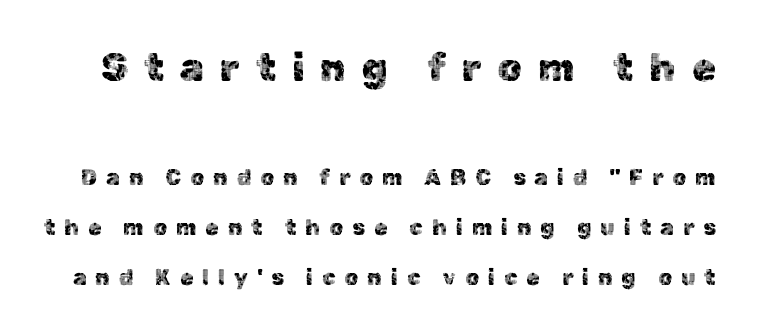
It's the straight-up-and-down kind of type. Spacing between characters has been opened up far beyond the box default. Regarding leading, the lines here are spaced well apart. This sample has the flowing, uneven cadence of proportional lettering.
